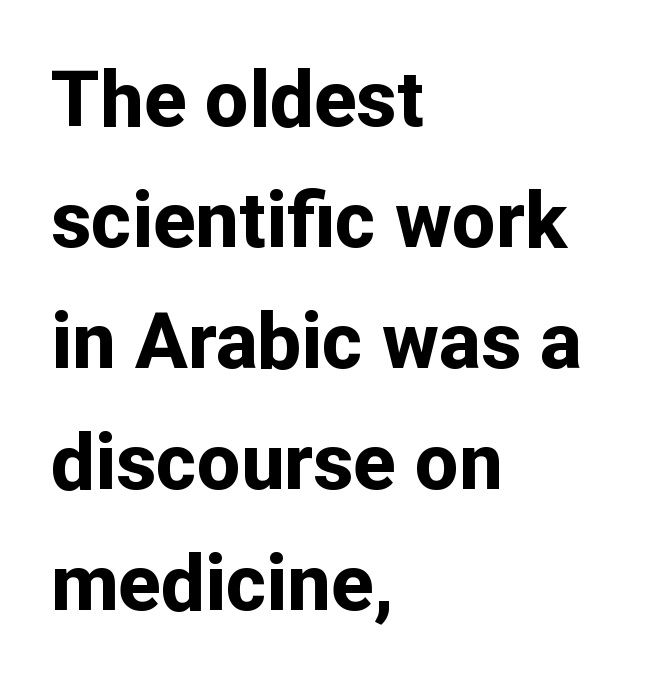
Q: Is the text bold? A: Yes.
Q: Is the text italic (slanted)? A: No, it is upright.
Q: Is the typeface a serif or a sans-serif typeface? A: Sans-serif.
Q: Is the text underlined? A: No.
Q: How is the paragraph aligned? A: Left-aligned.
Q: Is the spacing between letters normal or unusually wide? A: Normal.
Q: Is the spacing between lines tight, normal or loose? A: Normal.
Q: Width (condensed, normal, or wide)? A: Normal.
Q: Stroke contrast? A: Low.
Q: x-height? A: Medium.
Q: Monospaced? A: No.
